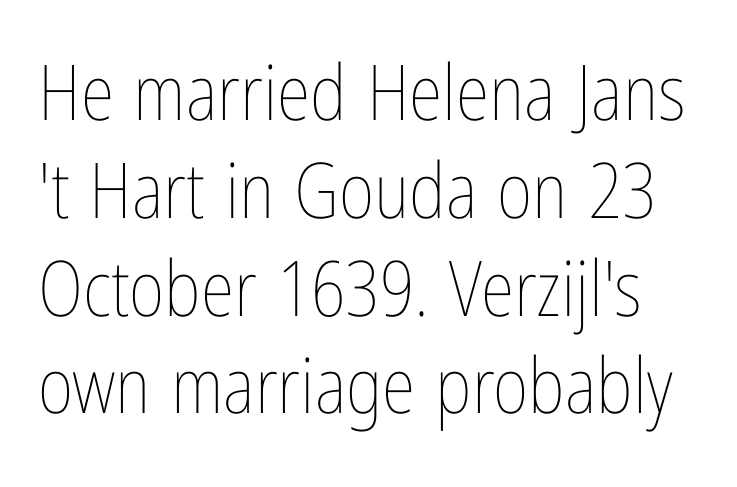
{"italic": "no", "bold": "no", "weight": "thin", "width": "condensed", "stroke_contrast": "low", "x_height": "medium", "monospaced": "no", "underline": "no", "line_spacing": "normal", "line_spacing_ratio": 1.27, "letter_spacing": "normal", "letter_spacing_em": 0.0, "glyph_px": 77}
